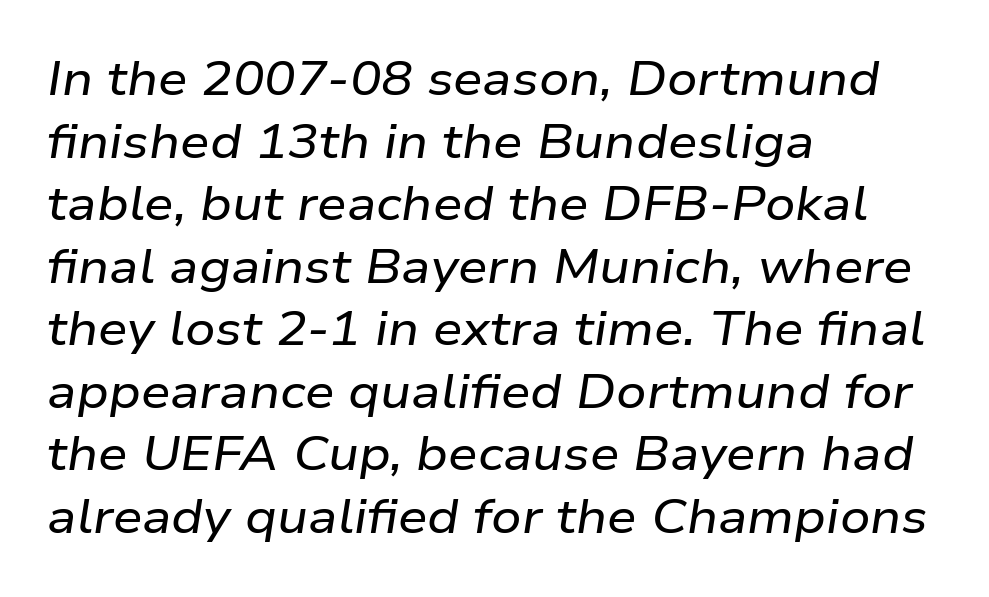
{"italic": "yes", "lean": "right", "slant_degrees": 9, "width": "wide", "stroke_contrast": "low", "x_height": "medium", "monospaced": "no", "underline": "no", "align": "left", "line_spacing": "normal", "line_spacing_ratio": 1.33, "letter_spacing": "normal", "letter_spacing_em": 0.0, "glyph_px": 47}
